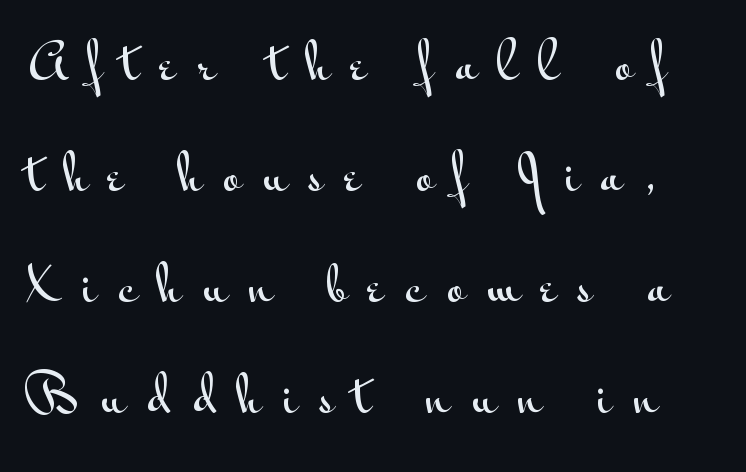
Q: Is the text italic (slanted)? A: Yes.
Q: Is the typeface a serif or a sans-serif typeface? A: Sans-serif.
Q: Is the text underlined? A: No.
Q: Is the spacing between letters normal or unusually wide? A: Unusually wide.
Q: Is the spacing between lines tight, normal or loose? A: Loose.
Q: Width (condensed, normal, or wide)? A: Wide.
Q: Stroke contrast? A: Medium.
Q: x-height? A: Small.
Q: Monospaced? A: No.
